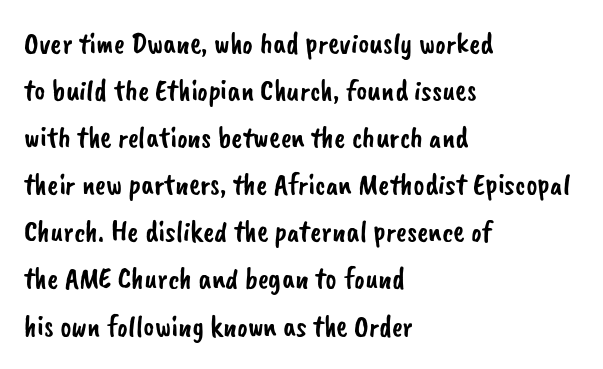
The image shows 30 px sans-serif type; set left-aligned, normal line spacing (1.57x), normal letter spacing, not underlined; low stroke contrast and a small x-height.
